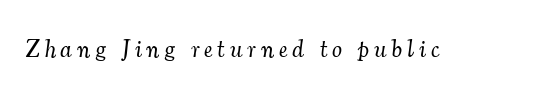
Descenders are the only things crossing below the line. The face used here is rendered with a markedly widened letterfit. The axis of the letterforms is tilted away from vertical. Weight: not bold — regular or lighter.
